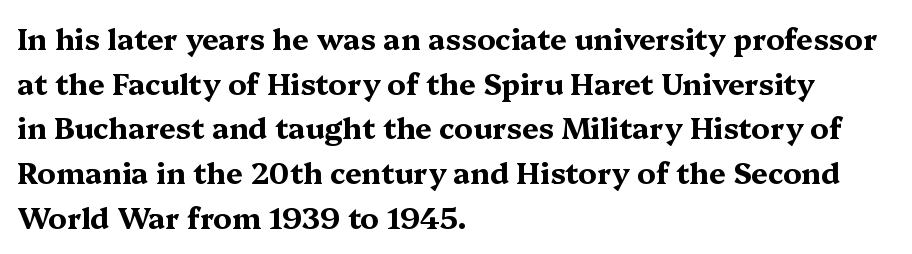
{"serif": "yes", "italic": "no", "bold": "yes", "weight": "bold", "width": "wide", "stroke_contrast": "medium", "x_height": "medium", "monospaced": "no", "underline": "no", "align": "left", "line_spacing": "normal", "line_spacing_ratio": 1.54, "letter_spacing": "normal", "letter_spacing_em": 0.0, "glyph_px": 29}
